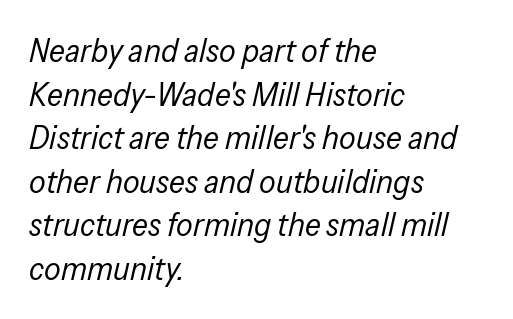
{"italic": "yes", "lean": "right", "slant_degrees": 13, "bold": "no", "weight": "regular", "width": "condensed", "stroke_contrast": "low", "x_height": "medium", "monospaced": "no", "underline": "no", "align": "left", "line_spacing": "normal", "line_spacing_ratio": 1.32, "letter_spacing": "normal", "letter_spacing_em": 0.0, "glyph_px": 33}
